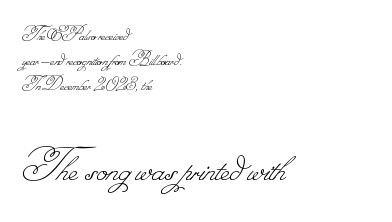
The image shows 49 px thin type; set left-aligned, normal line spacing (1.26x), normal letter spacing, not underlined; the second (bottom) block is 2.45x larger; low stroke contrast.
